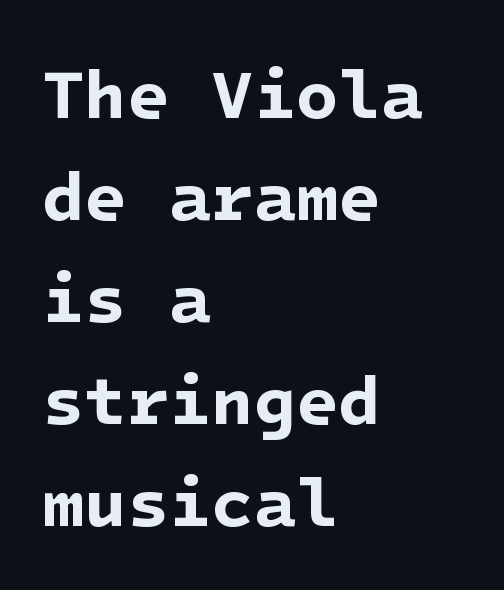
The image shows 69 px bold sans-serif type; set left-aligned, normal line spacing (1.48x), normal letter spacing, not underlined; low stroke contrast and a medium x-height.
